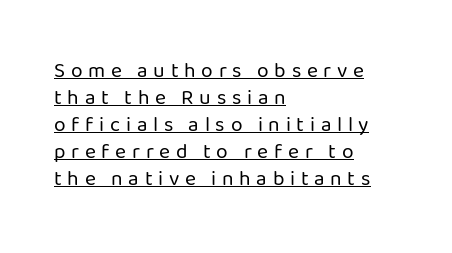
The image shows 21 px text type, upright; set left-aligned, normal line spacing (1.29x), unusually wide letter spacing (+0.27 em), underlined.
